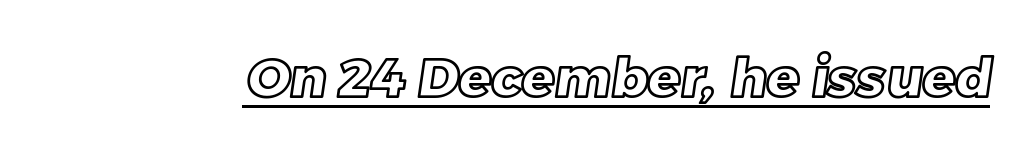
{"width": "normal", "x_height": "large", "monospaced": "no", "underline": "yes", "letter_spacing": "normal", "letter_spacing_em": 0.0, "glyph_px": 54}
